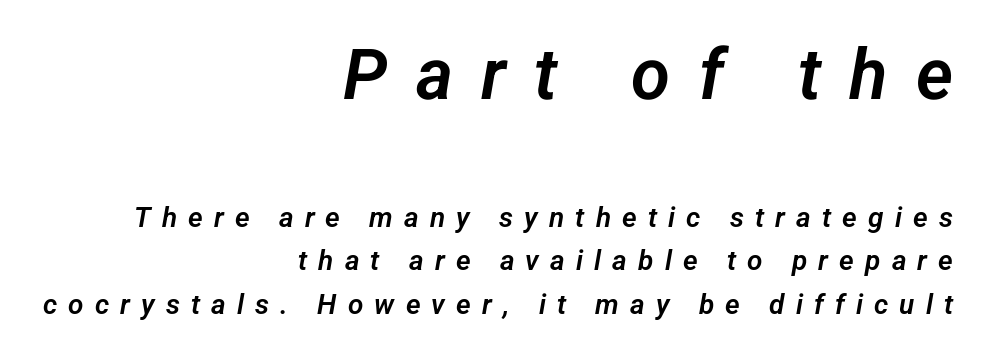
{"serif": "no", "width": "normal", "stroke_contrast": "low", "x_height": "medium", "monospaced": "no", "underline": "no", "align": "right", "line_spacing": "normal", "line_spacing_ratio": 1.56, "letter_spacing": "wide", "letter_spacing_em": 0.4, "larger_block": "first", "size_ratio": 2.54, "glyph_px": 71}
